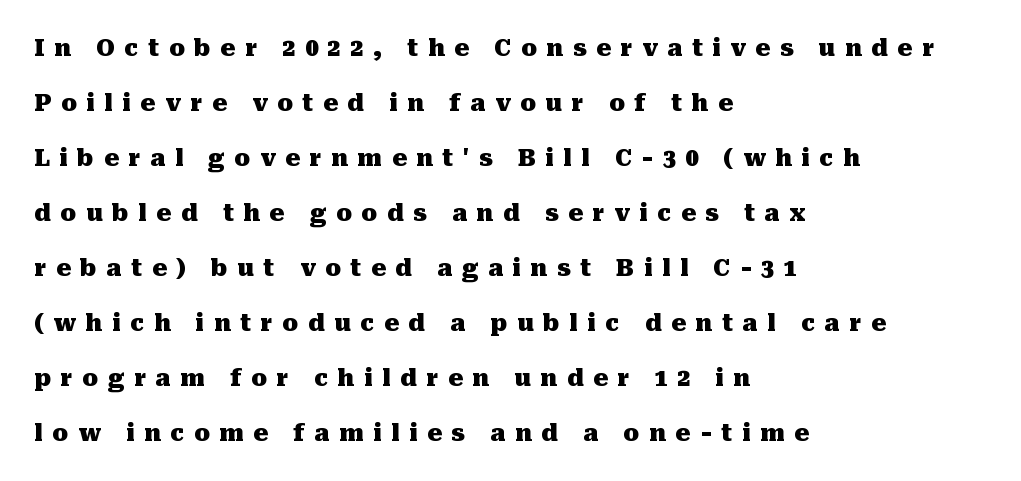
{"italic": "no", "bold": "yes", "underline": "no", "align": "left", "line_spacing": "loose", "line_spacing_ratio": 2.39, "letter_spacing": "wide", "letter_spacing_em": 0.42, "glyph_px": 23}
